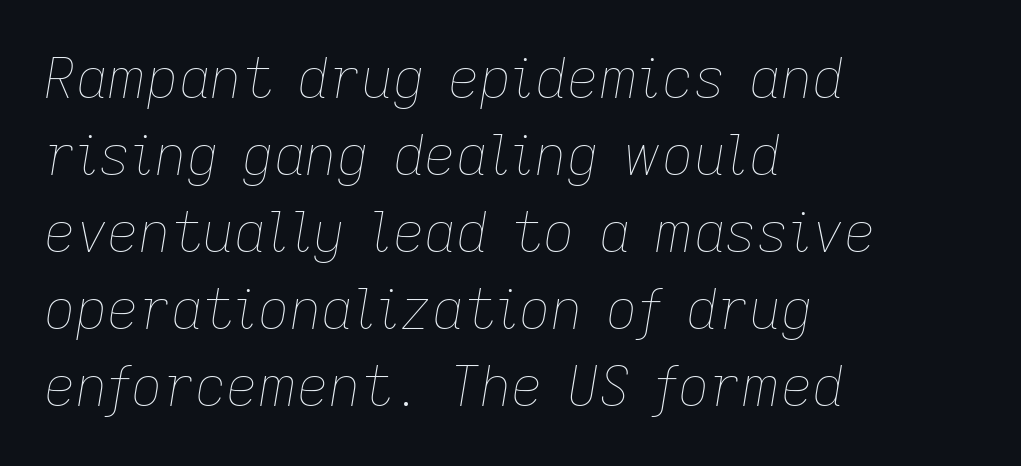
Words appear dense and cohesive because spacing is normal. Beneath every word, the page is bare. Where is the straight margin? On the left. Character widths vary here, with narrow letters taking less room than wide ones. Summary of weight: not heavy and not bold. Quick note: italic.
